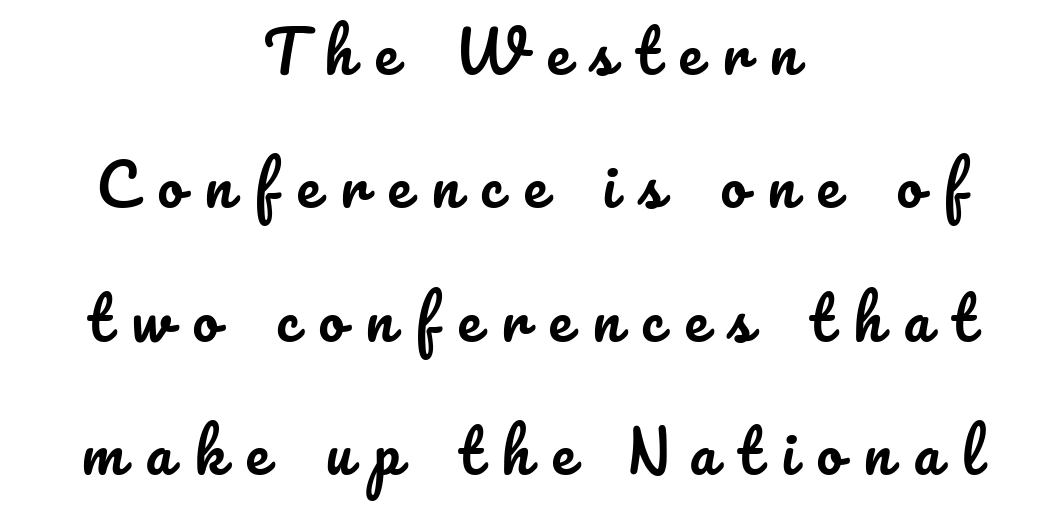
This rendering widens character spacing well past its baseline value. A typesetter would call this proportional, since set widths differ per character. This sample is center-justified, so both line endings float freely. Descender tails drop into unmarked territory. Quick note: interline space is abundant.
